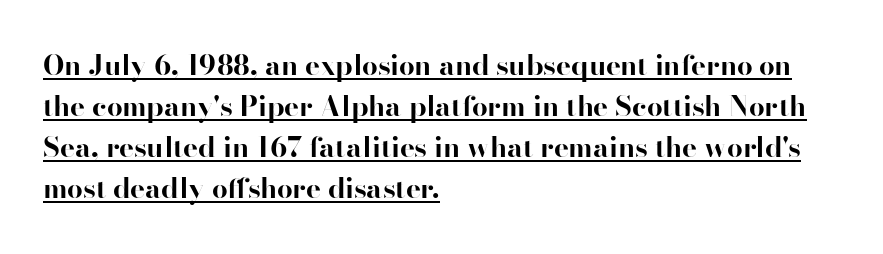
Q: Is the text bold? A: Yes.
Q: Is the text italic (slanted)? A: No, it is upright.
Q: Is the typeface a serif or a sans-serif typeface? A: Serif.
Q: Is the text underlined? A: Yes.
Q: How is the paragraph aligned? A: Left-aligned.
Q: Is the spacing between letters normal or unusually wide? A: Normal.
Q: Is the spacing between lines tight, normal or loose? A: Normal.
Q: Width (condensed, normal, or wide)? A: Normal.
Q: Stroke contrast? A: High.
Q: x-height? A: Small.
Q: Monospaced? A: No.
